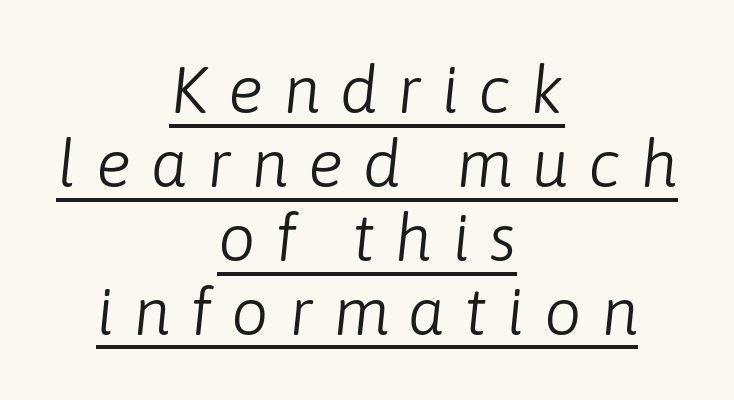
The image shows 66 px light type, italic (leaning right); set centered, tight line spacing (1.12x), unusually wide letter spacing (+0.3 em), underlined; low stroke contrast and a medium x-height.
